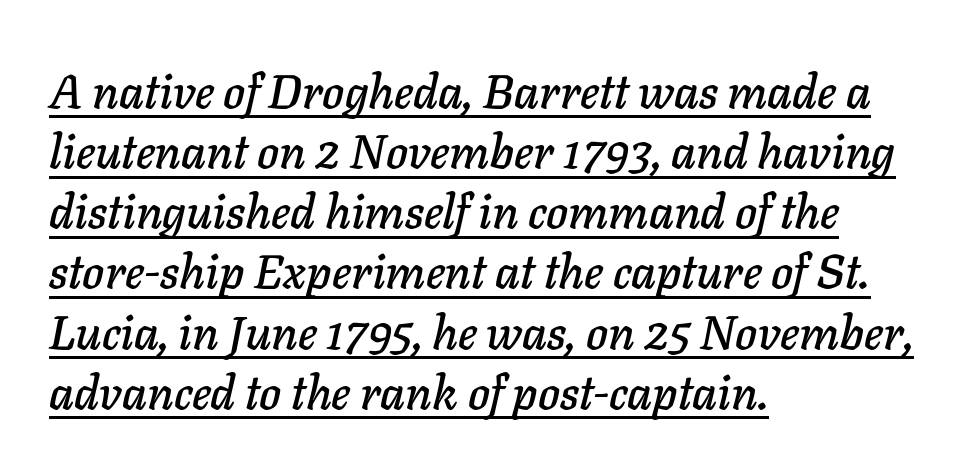
{"italic": "yes", "lean": "right", "slant_degrees": 11, "width": "normal", "stroke_contrast": "low", "x_height": "medium", "monospaced": "no", "underline": "yes", "align": "left", "line_spacing": "normal", "line_spacing_ratio": 1.28, "letter_spacing": "normal", "letter_spacing_em": 0.0, "glyph_px": 47}
